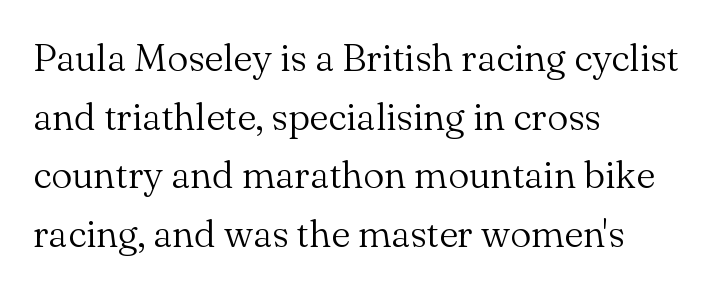
The image shows 38 px light serif type, upright; set left-aligned, normal line spacing (1.54x), normal letter spacing, not underlined; medium stroke contrast and a small x-height.
